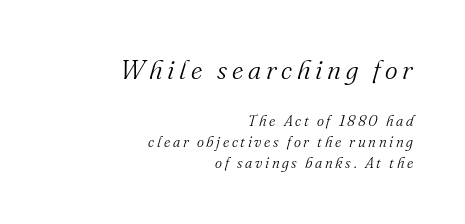
The designer left line spacing at the default. The baseline area is clear. Of the two passages, the one on top uses the larger point size. The rendering applies a slant to the glyphs. The weight tops out at a normal text grade.
